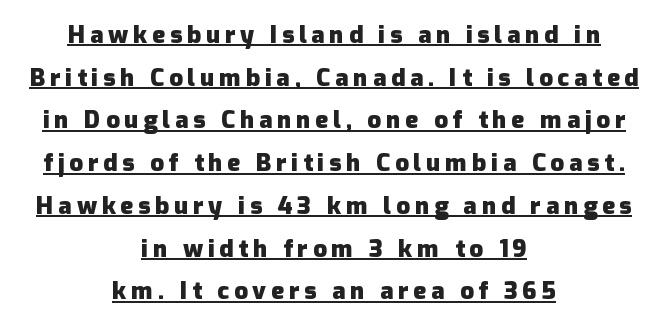
Q: Is the text bold? A: Yes.
Q: Is the text italic (slanted)? A: No, it is upright.
Q: Is the text underlined? A: Yes.
Q: How is the paragraph aligned? A: Centered.
Q: Is the spacing between letters normal or unusually wide? A: Unusually wide.
